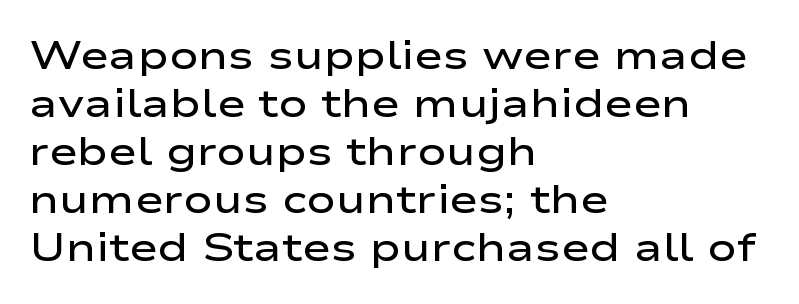
The image shows 39 px semibold, wide sans-serif type, upright; set left-aligned, line spacing 1.23x, normal letter spacing, not underlined; low stroke contrast and a medium x-height.
